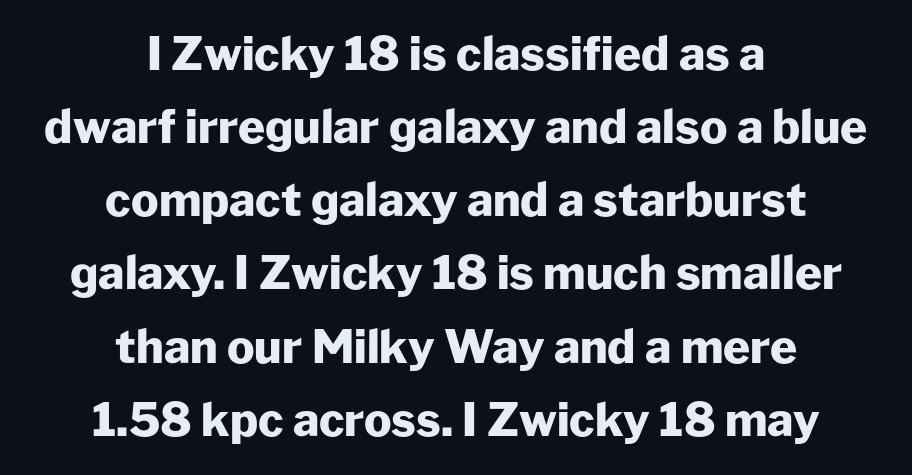
Honestly, the row spacing looks completely unremarkable. Nothing unusual about the tracking: characters are spaced as the font intends. These lines are rendered in a variable-pitch font. The characters look thick and weighty, a clear bold.
